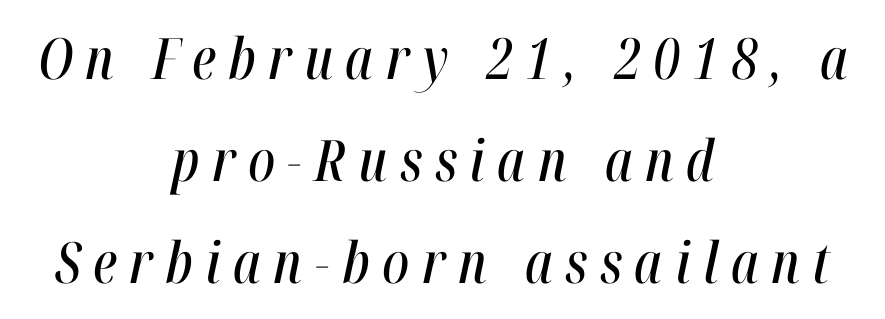
Every character sits at an angle, as italics do. A bare baseline throughout the passage. The passage is arranged like a title page — every line centered. These lines are rendered in a variable-pitch font.
